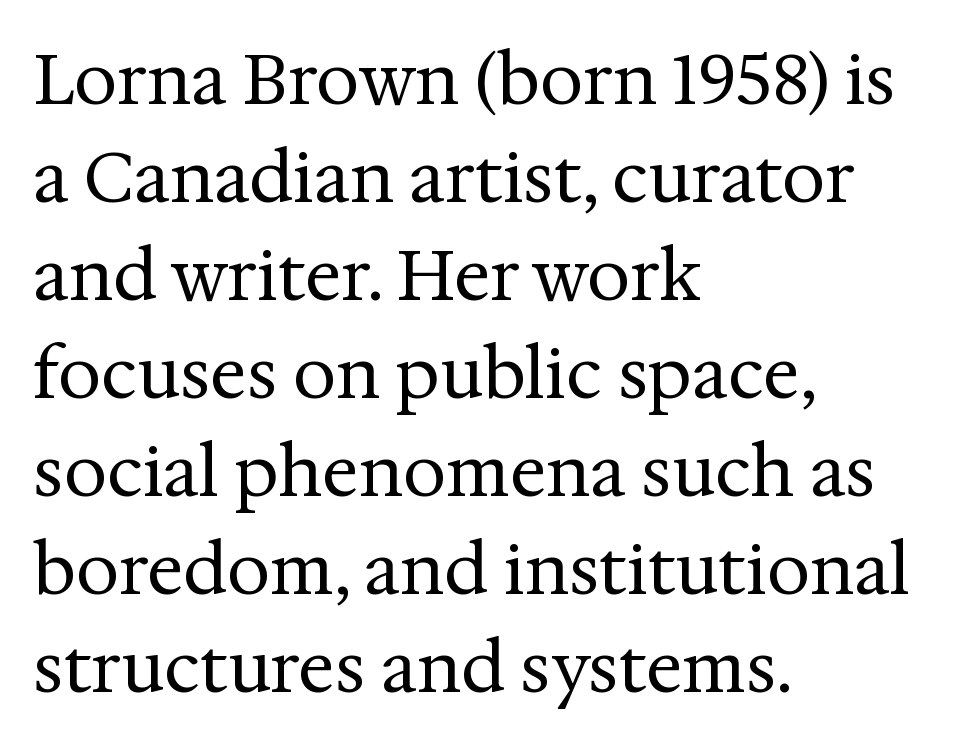
The image shows 69 px regular-weight serif type, upright; set left-aligned, normal line spacing (1.42x), normal letter spacing, not underlined; medium stroke contrast and a medium x-height.
